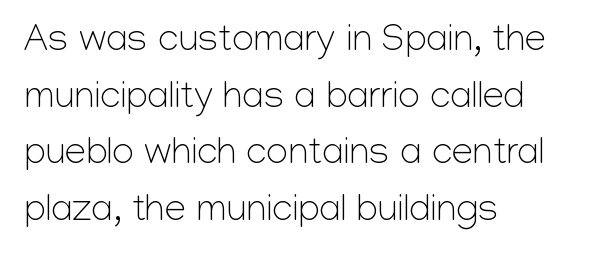
Q: Is the text bold? A: No.
Q: Is the text italic (slanted)? A: No, it is upright.
Q: Is the typeface a serif or a sans-serif typeface? A: Sans-serif.
Q: Is the text underlined? A: No.
Q: How is the paragraph aligned? A: Left-aligned.
Q: Is the spacing between letters normal or unusually wide? A: Normal.
Q: Is the spacing between lines tight, normal or loose? A: Normal.
Q: Width (condensed, normal, or wide)? A: Normal.
Q: Stroke contrast? A: Low.
Q: x-height? A: Medium.
Q: Monospaced? A: No.
